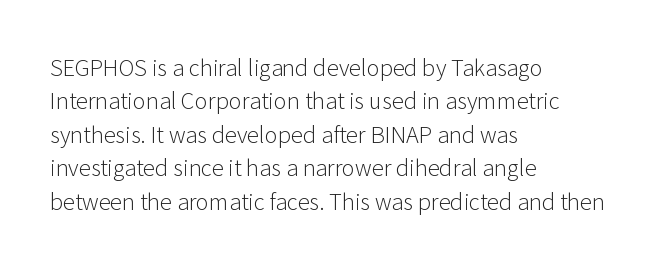
{"italic": "no", "bold": "no", "underline": "no", "align": "left", "line_spacing": "normal", "line_spacing_ratio": 1.52, "letter_spacing": "normal", "letter_spacing_em": 0.0, "glyph_px": 22}
